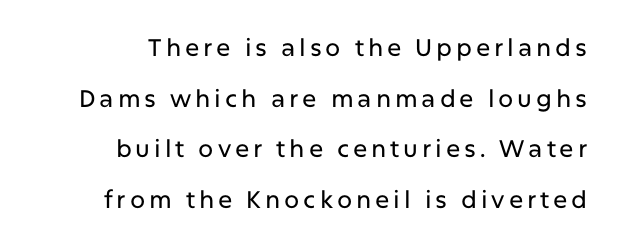
The image shows 24 px text type, upright; set right-aligned, loose line spacing (2.11x), not underlined.
